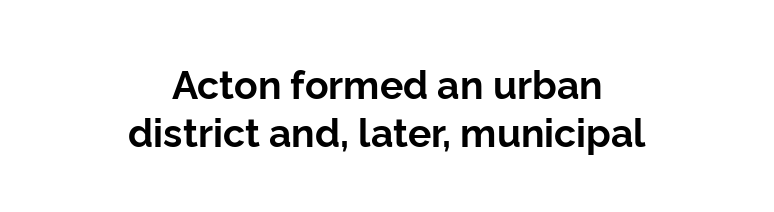
Italic? Not at all — the glyphs are vertical. The face used here has the dense, thick strokes of a bold. Type without underlining. A typesetter would call this zero additional tracking.
